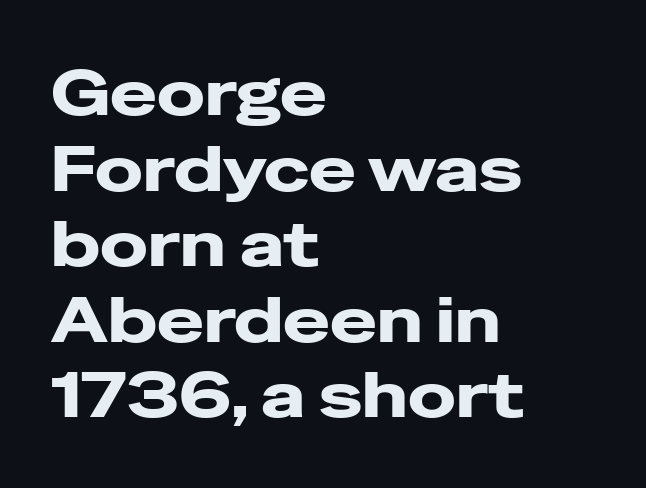
Are there feet on the stems? There aren't — it's a sans. The passage is arranged the way most books set body copy — flush left. Character widths vary here, with narrow letters taking less room than wide ones. The type is set solid horizontally, with unmodified tracking. Just letters on the line, the space beneath them empty. The font's upright variant was chosen for this text.
